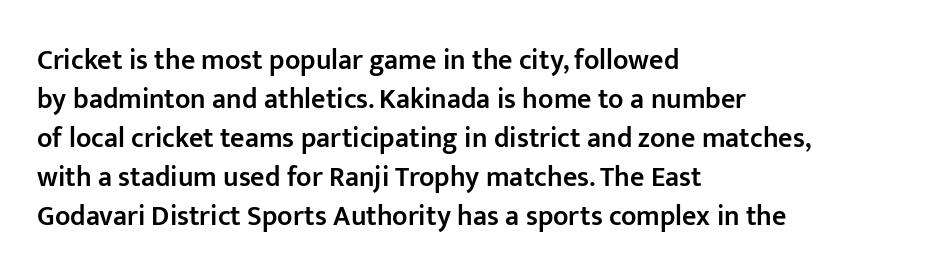
Does extra space separate the letters? No, they use regular spacing. Varying glyph widths throughout — classic text-font behaviour. The rendering anchors every line to the left-hand side. Heft: intermediate — a semibold. Glance below the letters and you will spot only blank space.
